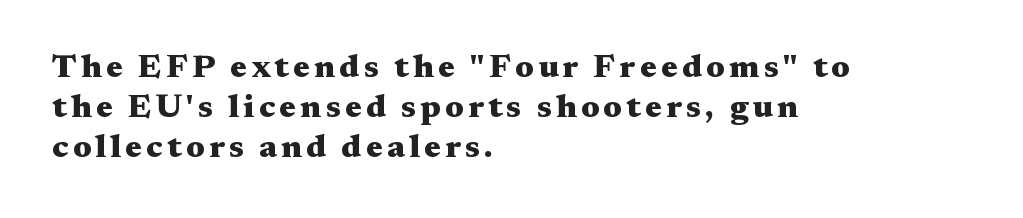
{"serif": "yes", "italic": "no", "bold": "yes", "weight": "heavy", "width": "wide", "stroke_contrast": "medium", "x_height": "medium", "monospaced": "no", "underline": "no", "align": "left", "line_spacing_ratio": 1.21, "glyph_px": 33}
